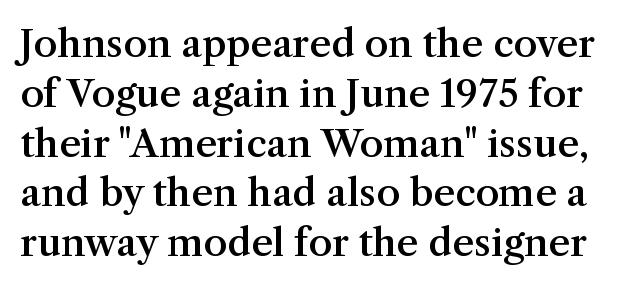
{"serif": "yes", "italic": "no", "bold": "semi", "weight": "semibold", "width": "normal", "stroke_contrast": "medium", "x_height": "medium", "monospaced": "no", "underline": "no", "line_spacing": "normal", "line_spacing_ratio": 1.31, "letter_spacing": "normal", "letter_spacing_em": 0.0, "glyph_px": 38}
